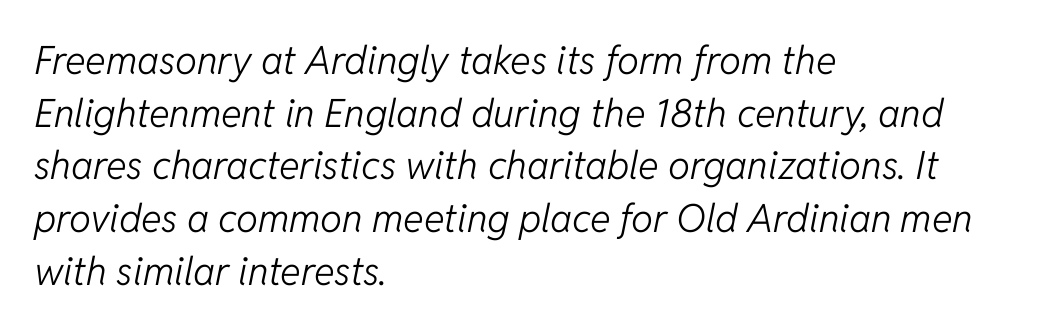
The baseline area is clear. Reading down the block, your eye returns to a fixed left position each line. Note the varied advance widths — an 'i' is clearly narrower than an 'm'. The font's italic variant was chosen for this text. The block of text has a typical density, with ordinary space between rows. The letterforms sit at book weight or below.
